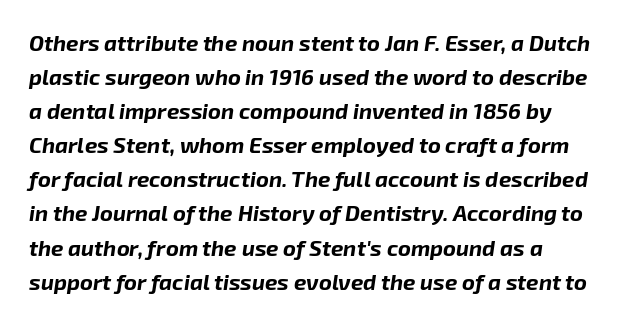
Q: Is the text bold? A: Yes.
Q: Is the text italic (slanted)? A: Yes, it leans right by about 8 degrees.
Q: Is the text underlined? A: No.
Q: How is the paragraph aligned? A: Left-aligned.
Q: Is the spacing between letters normal or unusually wide? A: Normal.
Q: Is the spacing between lines tight, normal or loose? A: Normal.
